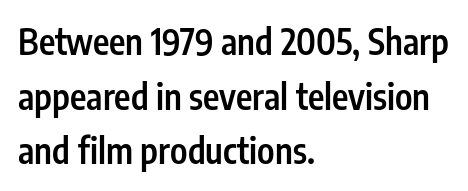
{"serif": "no", "italic": "no", "bold": "semi", "weight": "semibold", "width": "condensed", "stroke_contrast": "low", "x_height": "medium", "monospaced": "no", "underline": "no", "align": "left", "line_spacing": "normal", "line_spacing_ratio": 1.56, "letter_spacing": "normal", "letter_spacing_em": 0.0, "glyph_px": 35}
